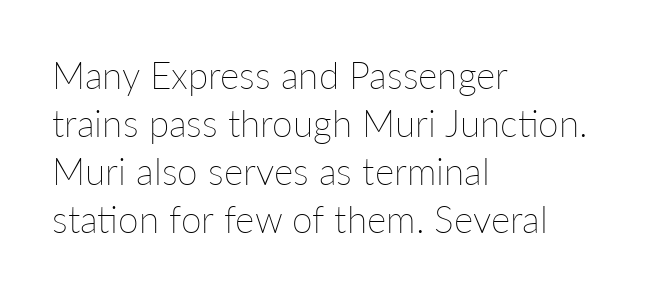
The image shows 37 px thin type, upright; set left-aligned, normal line spacing (1.3x), normal letter spacing, not underlined; low stroke contrast and a medium x-height.
